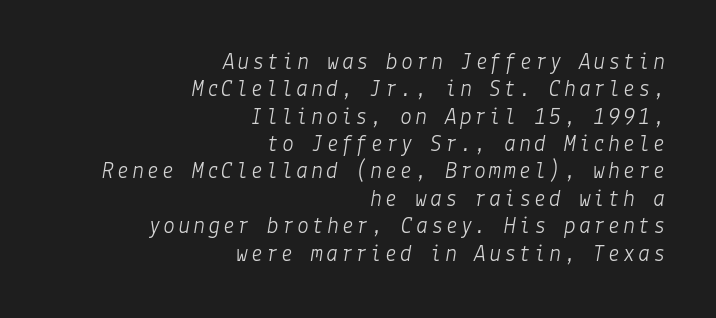
The string is rendered with underlining switched off. The face looks like a standard text weight, possibly lighter. Slanted lettering throughout. The rendering uses a small line-height, squeezing the rows.
